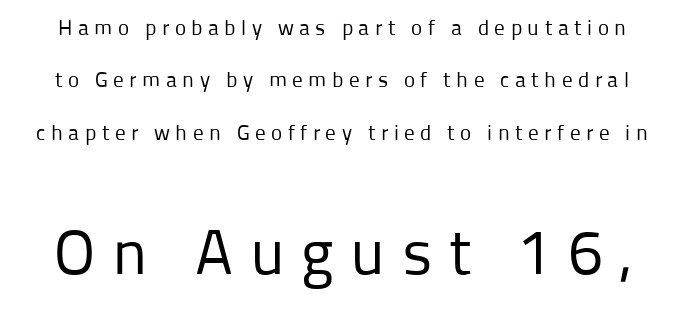
The letterforms stand isolated, each surrounded by extra space. Block two is the big one; block one sits smaller above it. In terms of leading, this rendering errs on the spacious side. Stems here are at most as thick as an everyday book face. Proportional: the letters do not fall into vertical columns. Decoration check: the copy has no underline.
